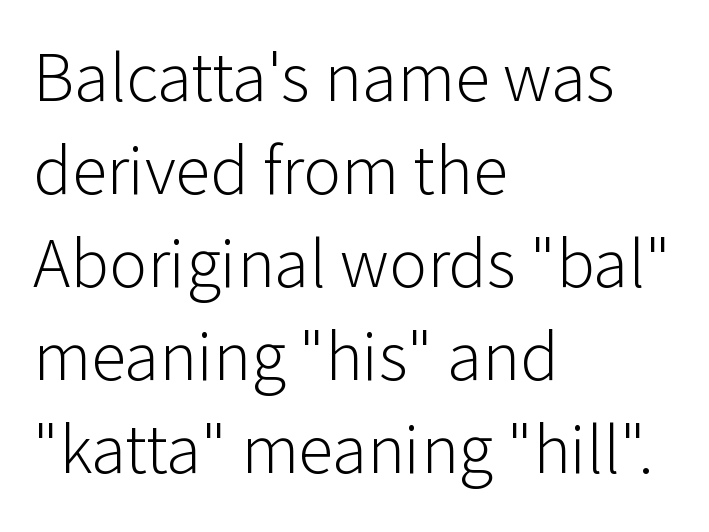
{"serif": "no", "italic": "no", "bold": "no", "weight": "light", "width": "normal", "stroke_contrast": "low", "x_height": "medium", "monospaced": "no", "underline": "no", "align": "left", "line_spacing": "normal", "line_spacing_ratio": 1.31, "letter_spacing": "normal", "letter_spacing_em": 0.0, "glyph_px": 71}
